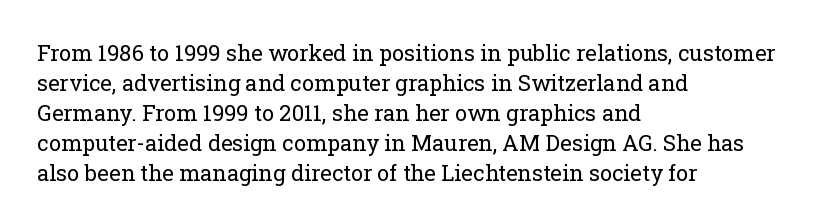
{"italic": "no", "bold": "no", "underline": "no", "align": "left", "line_spacing": "normal", "line_spacing_ratio": 1.36, "letter_spacing": "normal", "letter_spacing_em": 0.0, "glyph_px": 22}
